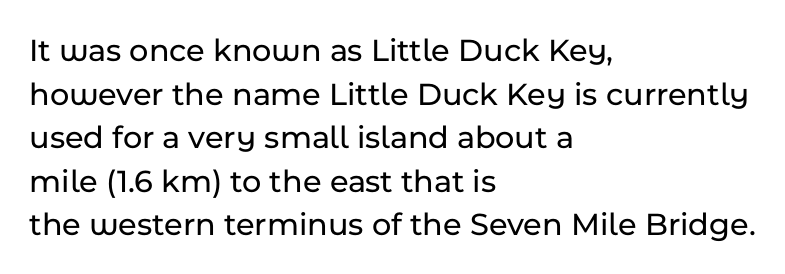
{"serif": "no", "italic": "no", "width": "normal", "stroke_contrast": "low", "x_height": "medium", "monospaced": "no", "underline": "no", "align": "left", "line_spacing": "normal", "line_spacing_ratio": 1.32, "letter_spacing": "normal", "letter_spacing_em": 0.0, "glyph_px": 33}
